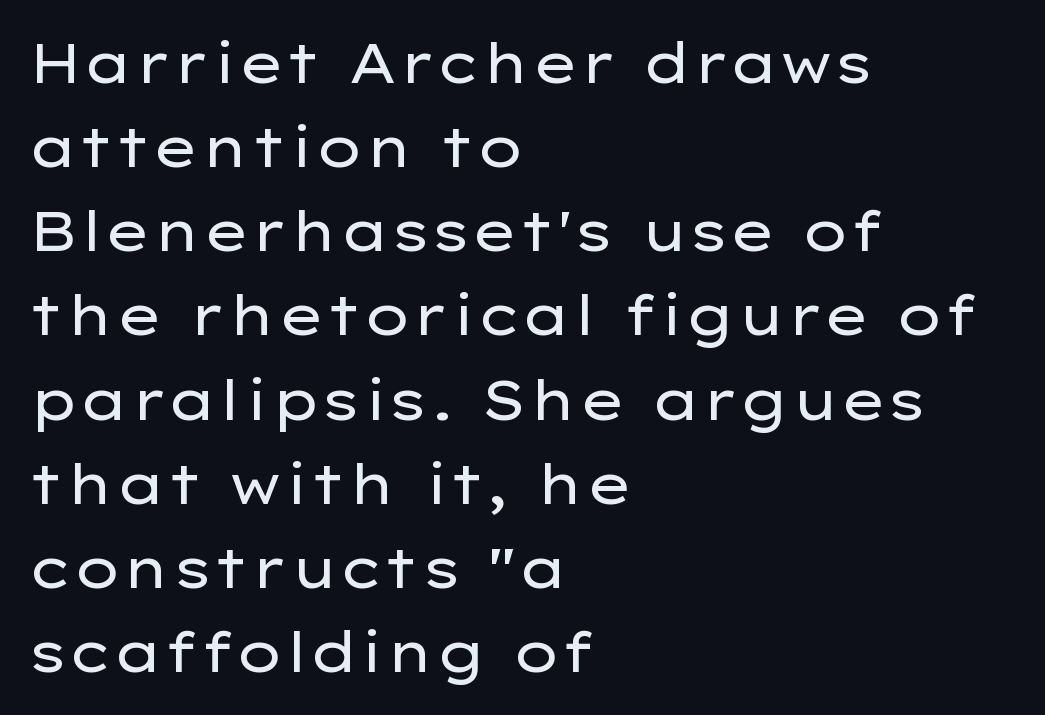
Q: Is the text bold? A: No.
Q: Is the text italic (slanted)? A: No, it is upright.
Q: Is the typeface a serif or a sans-serif typeface? A: Sans-serif.
Q: Is the text underlined? A: No.
Q: How is the paragraph aligned? A: Left-aligned.
Q: Is the spacing between letters normal or unusually wide? A: Normal.
Q: Is the spacing between lines tight, normal or loose? A: Normal.
Q: Width (condensed, normal, or wide)? A: Wide.
Q: Stroke contrast? A: Low.
Q: x-height? A: Medium.
Q: Monospaced? A: No.
